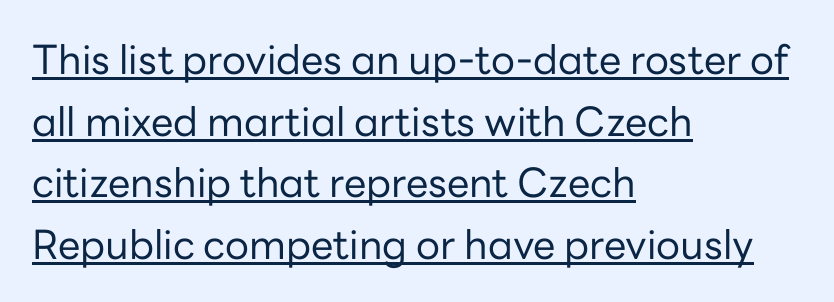
The image shows 40 px regular-weight sans-serif type, upright; set left-aligned, normal line spacing (1.54x), normal letter spacing, underlined; low stroke contrast and a medium x-height.
